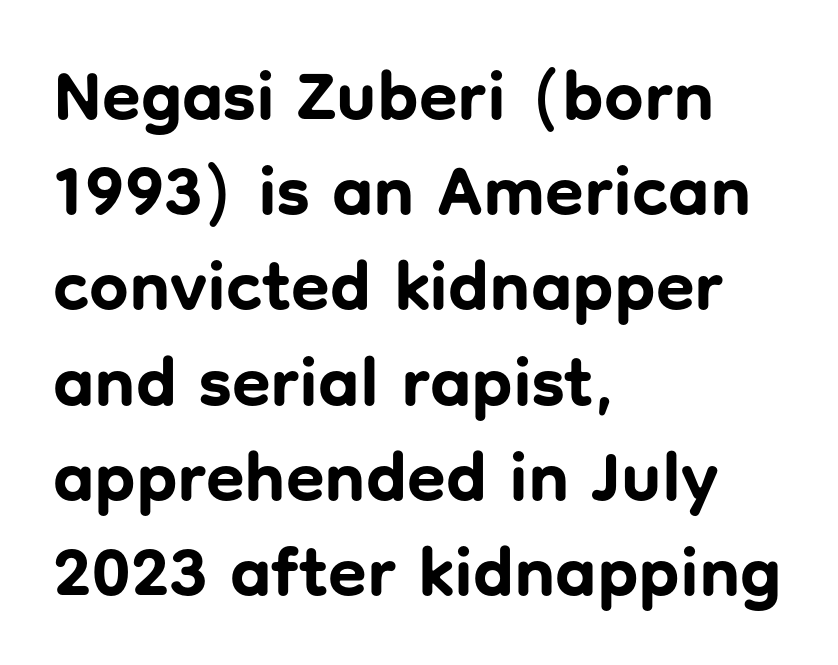
Q: Is the text bold? A: Yes.
Q: Is the text italic (slanted)? A: No, it is upright.
Q: Is the typeface a serif or a sans-serif typeface? A: Sans-serif.
Q: Is the text underlined? A: No.
Q: How is the paragraph aligned? A: Left-aligned.
Q: Is the spacing between letters normal or unusually wide? A: Normal.
Q: Is the spacing between lines tight, normal or loose? A: Normal.
Q: Width (condensed, normal, or wide)? A: Normal.
Q: Stroke contrast? A: Low.
Q: x-height? A: Medium.
Q: Monospaced? A: No.
